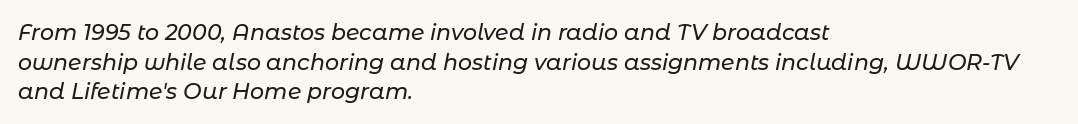
{"italic": "yes", "lean": "right", "slant_degrees": 11, "underline": "no", "align": "left", "line_spacing": "normal", "line_spacing_ratio": 1.35, "letter_spacing": "normal", "letter_spacing_em": 0.0, "glyph_px": 22}
